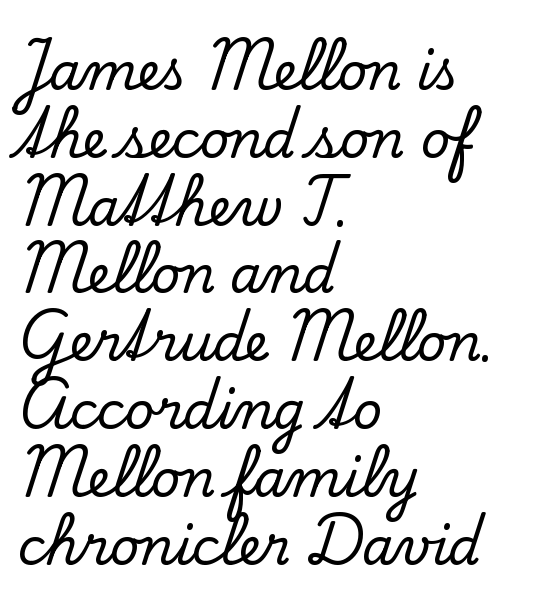
{"serif": "yes", "width": "normal", "stroke_contrast": "low", "x_height": "small", "monospaced": "no", "underline": "no", "align": "left", "line_spacing": "normal", "line_spacing_ratio": 1.33, "letter_spacing": "normal", "letter_spacing_em": 0.0, "glyph_px": 51}
